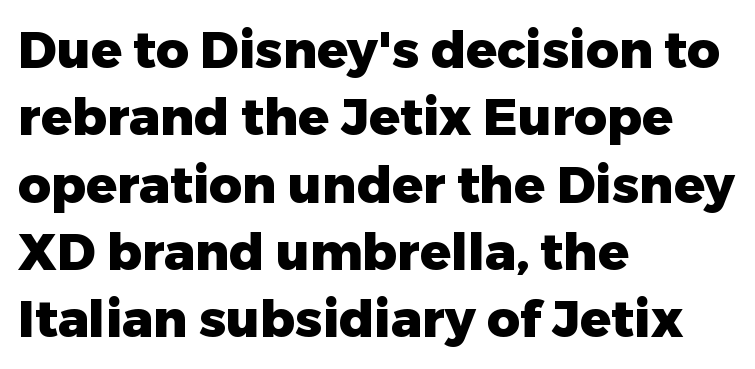
Letterform terminals end flat and unadorned throughout the passage. Check the space under the baseline: it is left empty. A normal amount of white space separates one row of letters from the next. A dark, heavy texture on the line: the type is bold. Spacing verdict: proportional, widths tailored to each character. The typesetter chose a ragged-right arrangement here.
